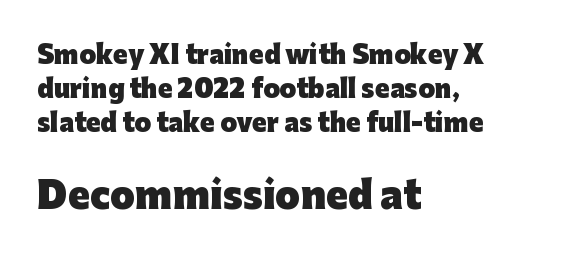
Q: Is the text bold? A: Yes.
Q: Is the text italic (slanted)? A: No, it is upright.
Q: Is the typeface a serif or a sans-serif typeface? A: Sans-serif.
Q: Is the text underlined? A: No.
Q: How is the paragraph aligned? A: Left-aligned.
Q: Is the spacing between letters normal or unusually wide? A: Normal.
Q: Is the spacing between lines tight, normal or loose? A: Normal.
Q: Which block of text is set in a larger size, the first (top) or the second (bottom)? A: The second (bottom) one.
Q: Width (condensed, normal, or wide)? A: Normal.
Q: Stroke contrast? A: Low.
Q: x-height? A: Medium.
Q: Monospaced? A: No.
